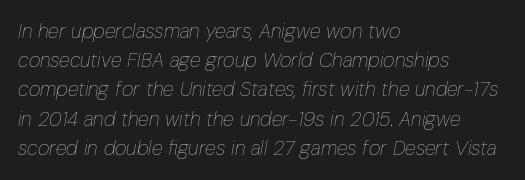
The image shows 20 px text type, italic (leaning right); set left-aligned, normal line spacing (1.46x), normal letter spacing, not underlined.
